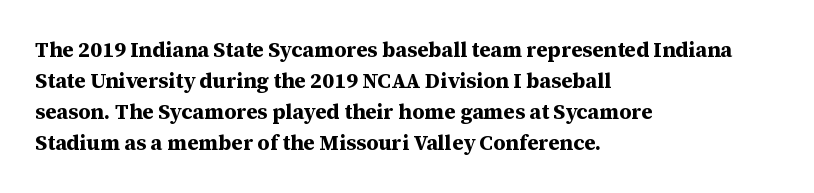
{"italic": "no", "bold": "yes", "underline": "no", "align": "left", "line_spacing": "normal", "line_spacing_ratio": 1.48, "letter_spacing": "normal", "letter_spacing_em": 0.0, "glyph_px": 21}
